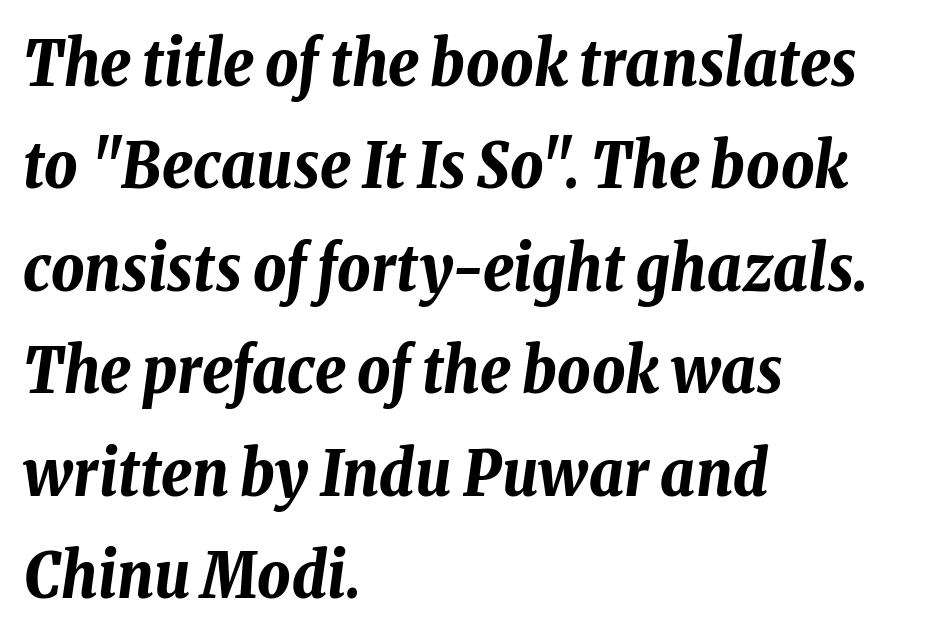
Bare-footed words on every line. This sample has the flowing, uneven cadence of proportional lettering. Observe the ordinary spacing: letters are neighbours, not strangers. These lines carry a lot of weight — the face is fully bold.
